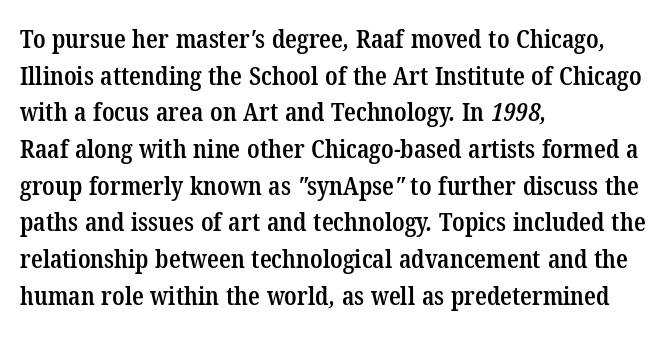
{"bold": "semi", "underline": "no", "align": "left", "line_spacing": "normal", "line_spacing_ratio": 1.41, "letter_spacing": "normal", "letter_spacing_em": 0.0, "glyph_px": 26}
